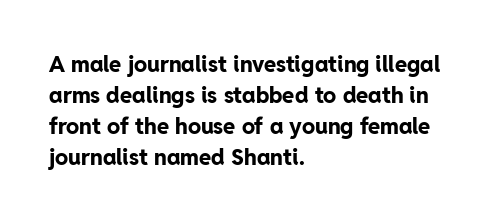
Ordinary non-slanted type is in use. The space between consecutive lines is moderate. The strokes are fattened all the way to bold. No extra tracking has been applied to these lines. Quick note: underline off. The typesetter chose a ragged-right arrangement here.
